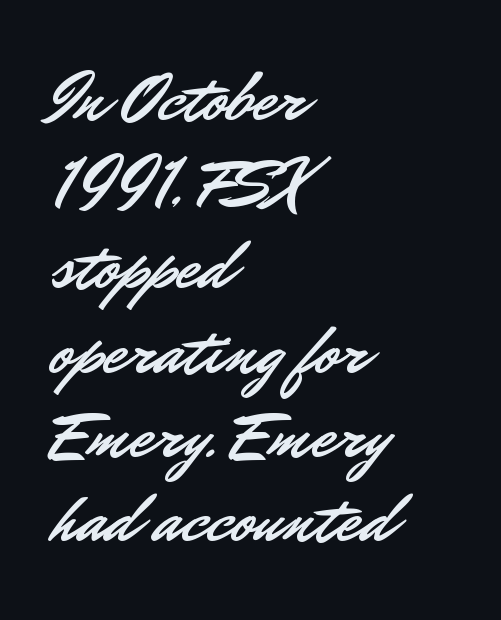
{"serif": "no", "width": "normal", "stroke_contrast": "low", "x_height": "small", "monospaced": "no", "underline": "no", "align": "left", "line_spacing_ratio": 1.22, "letter_spacing": "normal", "letter_spacing_em": 0.0, "glyph_px": 69}
